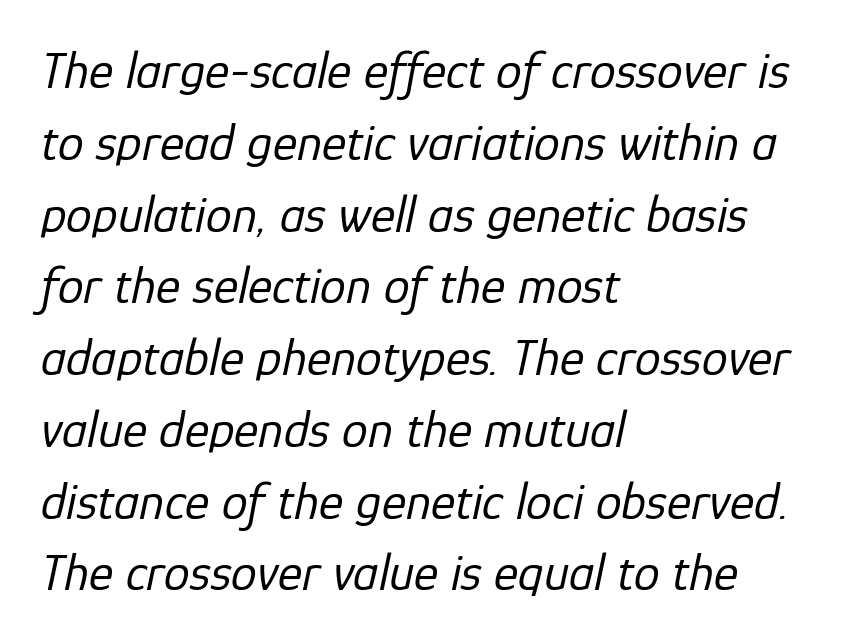
Q: Is the text bold? A: No.
Q: Is the text italic (slanted)? A: Yes, it leans right by about 12 degrees.
Q: Is the text underlined? A: No.
Q: How is the paragraph aligned? A: Left-aligned.
Q: Is the spacing between letters normal or unusually wide? A: Normal.
Q: Is the spacing between lines tight, normal or loose? A: Normal.
Q: Width (condensed, normal, or wide)? A: Normal.
Q: Stroke contrast? A: Low.
Q: x-height? A: Medium.
Q: Monospaced? A: No.
